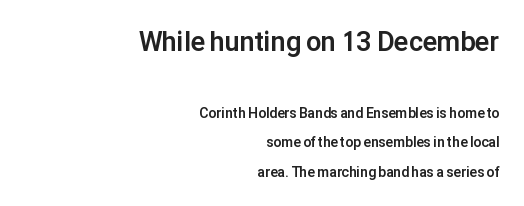
{"italic": "no", "bold": "yes", "underline": "no", "align": "right", "line_spacing": "loose", "line_spacing_ratio": 2.11, "letter_spacing": "normal", "letter_spacing_em": 0.0, "larger_block": "first", "size_ratio": 1.93, "glyph_px": 27}
